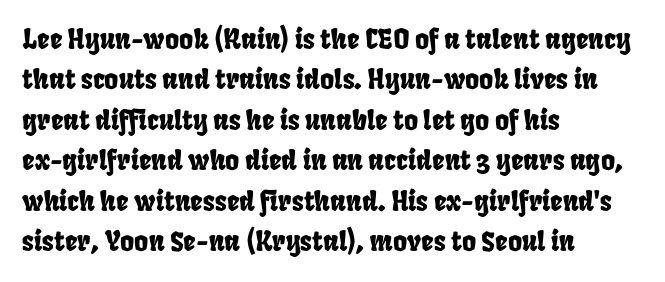
{"underline": "no", "align": "left", "line_spacing": "normal", "line_spacing_ratio": 1.5, "letter_spacing": "normal", "letter_spacing_em": 0.0, "glyph_px": 27}
